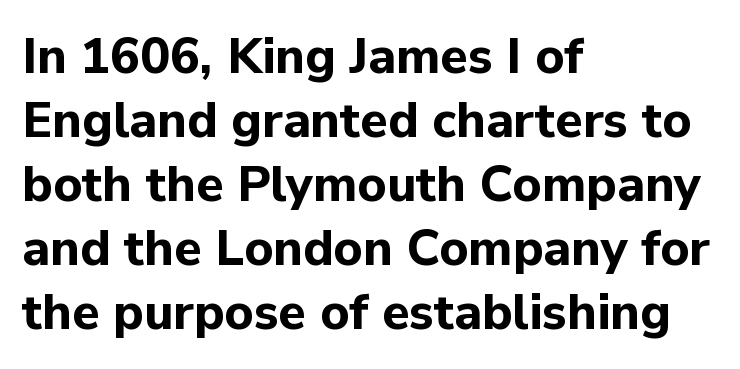
The image shows 50 px bold sans-serif type, upright; set left-aligned, normal line spacing (1.28x), normal letter spacing, not underlined; low stroke contrast and a medium x-height.
